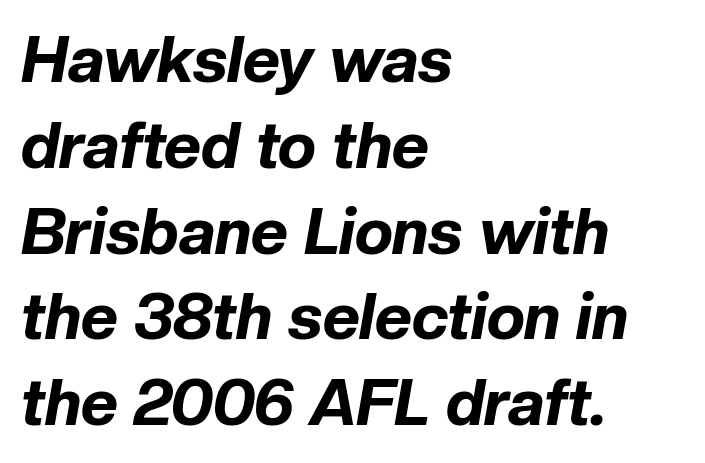
The passage shown is typed in a proportional face where columns would drift. The glyphs have the mass of a bold cut. How are the letters spaced? Ordinarily, with no added tracking. Notice how the stems are inclined rather than vertical — that's the hallmark of italics. Line spacing here is normal.
